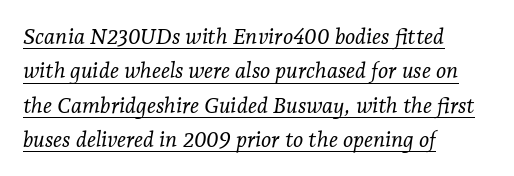
Q: Is the text bold? A: No.
Q: Is the text italic (slanted)? A: Yes, it leans right by about 7 degrees.
Q: Is the text underlined? A: Yes.
Q: How is the paragraph aligned? A: Left-aligned.
Q: Is the spacing between letters normal or unusually wide? A: Normal.
Q: Is the spacing between lines tight, normal or loose? A: Normal.
